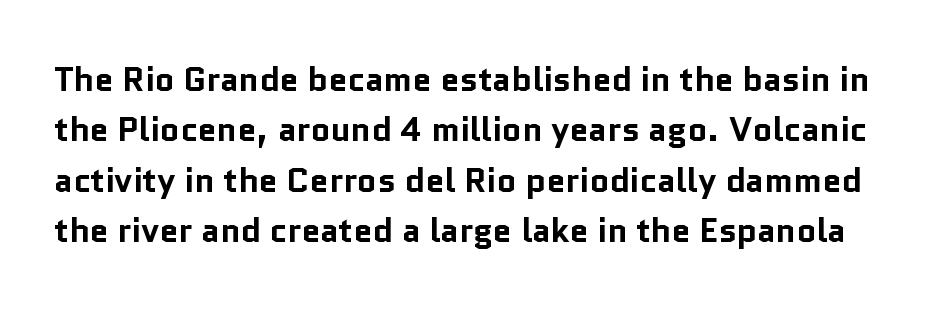
Q: Is the text bold? A: Yes.
Q: Is the text italic (slanted)? A: No, it is upright.
Q: Is the typeface a serif or a sans-serif typeface? A: Sans-serif.
Q: Is the text underlined? A: No.
Q: Is the spacing between letters normal or unusually wide? A: Normal.
Q: Is the spacing between lines tight, normal or loose? A: Normal.
Q: Width (condensed, normal, or wide)? A: Normal.
Q: Stroke contrast? A: Low.
Q: x-height? A: Medium.
Q: Monospaced? A: No.
